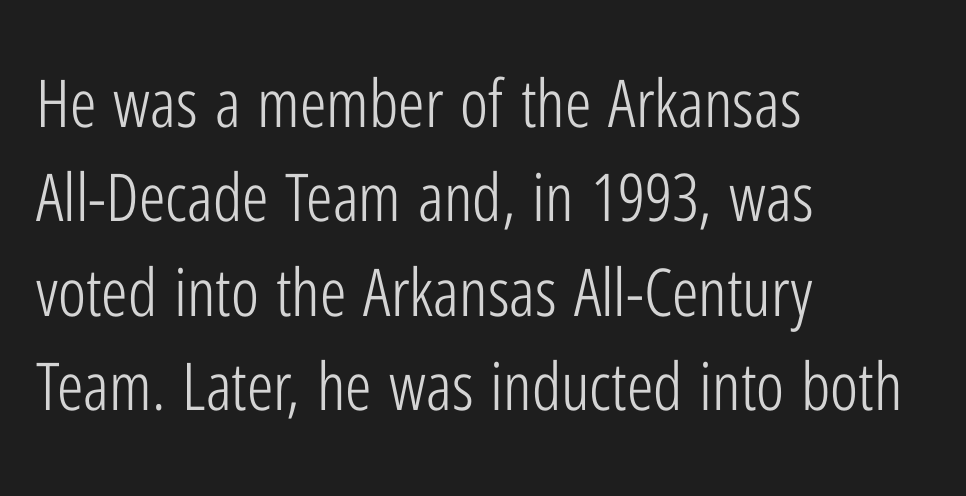
The image shows 66 px light, condensed sans-serif type, upright; set left-aligned, normal line spacing (1.43x), normal letter spacing, not underlined; low stroke contrast and a medium x-height.
